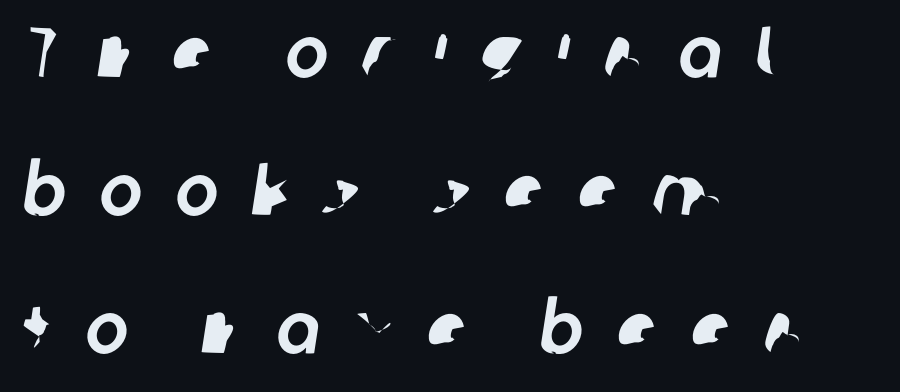
The image shows 72 px sans-serif type; set left-aligned, loose line spacing (1.92x), unusually wide letter spacing (+0.47 em), not underlined; low stroke contrast and a medium x-height.
